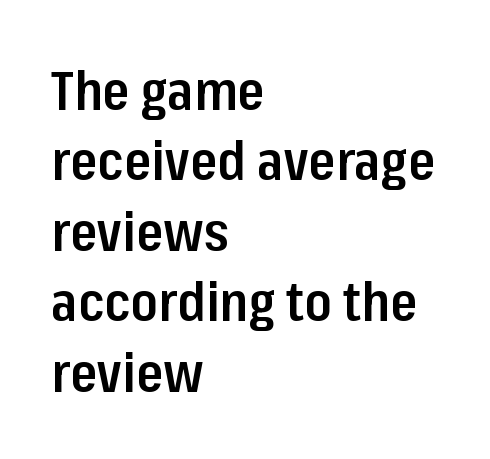
{"serif": "no", "italic": "no", "bold": "semi", "weight": "semibold", "width": "condensed", "stroke_contrast": "low", "x_height": "medium", "monospaced": "no", "underline": "no", "align": "left", "line_spacing": "normal", "line_spacing_ratio": 1.28, "letter_spacing": "normal", "letter_spacing_em": 0.0, "glyph_px": 55}
